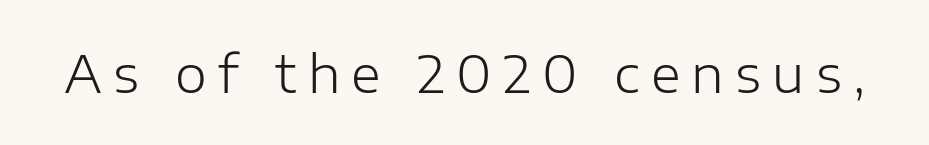
Q: Is the text bold? A: No.
Q: Is the text italic (slanted)? A: No, it is upright.
Q: Is the typeface a serif or a sans-serif typeface? A: Sans-serif.
Q: Is the text underlined? A: No.
Q: Is the spacing between letters normal or unusually wide? A: Unusually wide.
Q: Width (condensed, normal, or wide)? A: Normal.
Q: Stroke contrast? A: Low.
Q: x-height? A: Medium.
Q: Monospaced? A: No.
